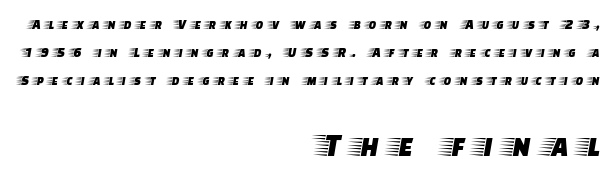
The image shows 33 px wide serif type; set right-aligned, loose line spacing (1.99x), unusually wide letter spacing (+0.38 em), not underlined; the second (bottom) block is 2.36x larger; low stroke contrast and a large x-height.
